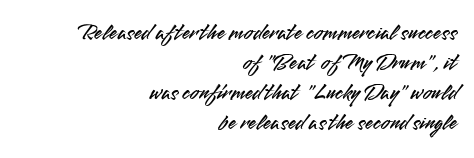
Nobody drew a line under any word here. This block has exactly the height ordinary leading produces. Is the block centered? No — it sits flush against the right margin. The tracking reads as untouched default to a designer's eye.
